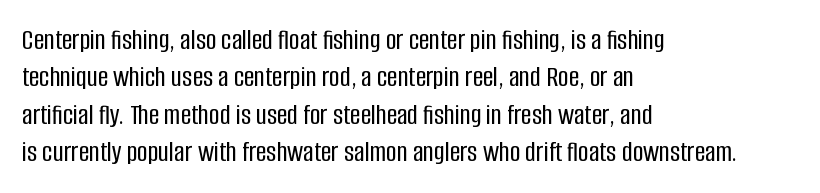
These lines were composed using upright roman letters. The space beneath each line is pristine and unruled. Visually the block forms a straight wall on the left and a jagged coastline on the right. What's the leading like? Ordinary, nothing unusual. This rendering employs a face without finishing strokes, i.e., a sans-serif.
